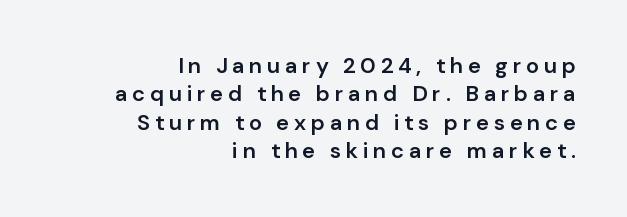
Is the block centered? No — it sits flush against the right margin. This is the regular roman posture of the typeface. Baseline-to-baseline distance is the conventional proportion of letter height. Loose tracking; the words dissolve into strings of separated letters. The rendering uses a semibold face; strokes are thickened but not to full bold. The space beneath each line is pristine and unruled.
